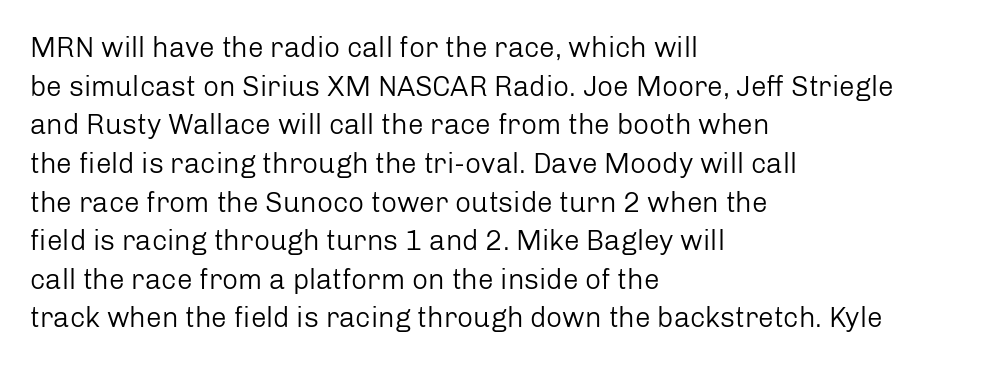
These lines are set flush left with a ragged right edge. Varying glyph widths throughout — classic text-font behaviour. Is this a sans? Yes — the strokes have no serifs. Bare-footed words on every line. Rows of type keep a routine distance in the vertical direction.
